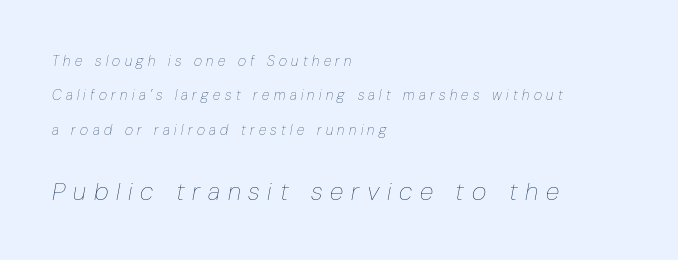
Only glyphs here, with clear space below each row. Look at the glyph heights: the lower group is clearly the bigger setting. Each new line begins a long way beneath the previous one. Reading down the block, your eye returns to a fixed left position each line. A typesetter would mark this as italic.
